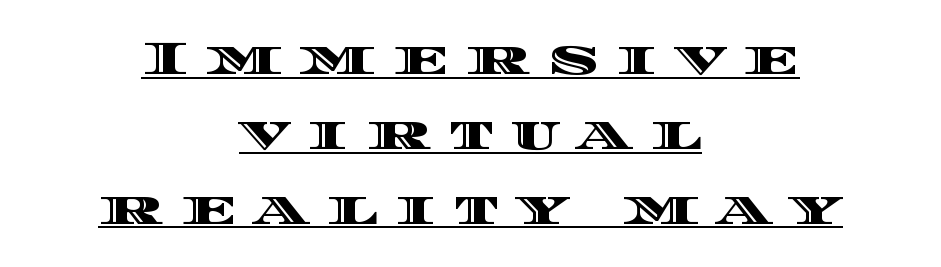
The image shows 48 px wide type, upright; set centered, normal line spacing (1.56x), unusually wide letter spacing (+0.34 em), underlined; a large x-height.
